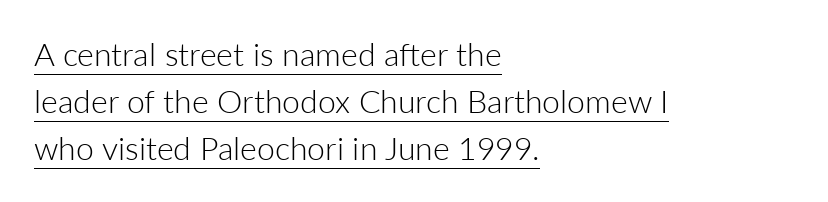
The image shows 32 px light sans-serif type, upright; set left-aligned, normal line spacing (1.47x), normal letter spacing, underlined; low stroke contrast and a medium x-height.
